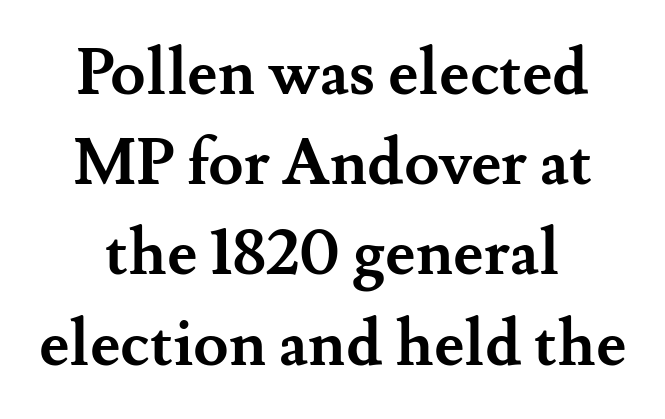
The rows are spaced the way most documents space them. Unlike italic type, these characters show no tilt at all. The rendering uses natural spacing where letterforms have individual widths. This rendering features lettering with no underline. You could call the tracking neutral — neither tight nor loose.
